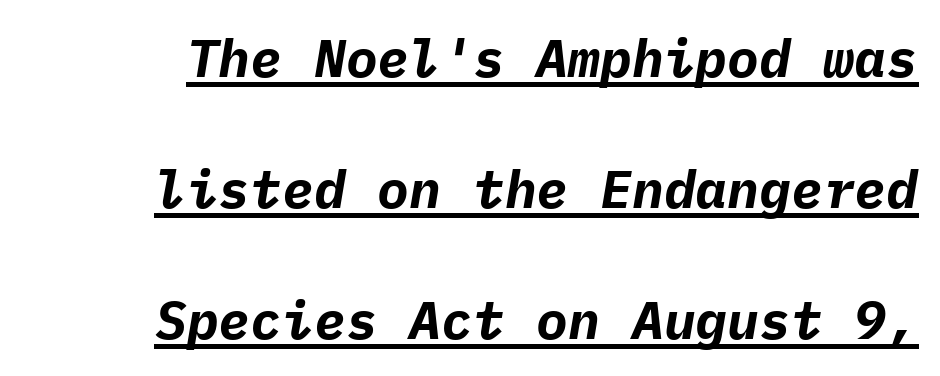
Q: Is the text bold? A: Yes.
Q: Is the text italic (slanted)? A: Yes, it leans right by about 9 degrees.
Q: Is the text underlined? A: Yes.
Q: Is the spacing between letters normal or unusually wide? A: Normal.
Q: Is the spacing between lines tight, normal or loose? A: Loose.
Q: Width (condensed, normal, or wide)? A: Normal.
Q: Stroke contrast? A: Low.
Q: x-height? A: Medium.
Q: Monospaced? A: Yes.
